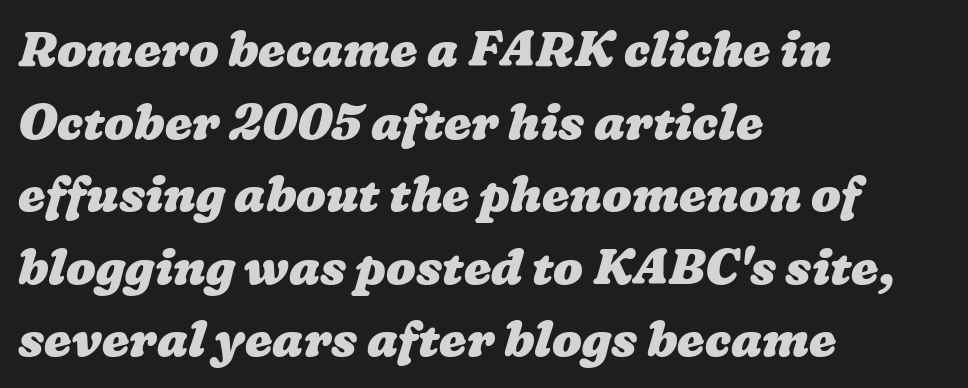
The image shows 49 px heavy, wide type; set left-aligned, normal line spacing (1.48x), normal letter spacing, not underlined; low stroke contrast and a medium x-height.
